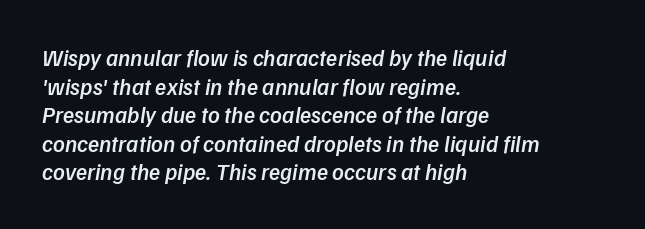
Q: Is the text bold? A: Semi-bold.
Q: Is the text italic (slanted)? A: Yes, it leans right by about 9 degrees.
Q: Is the text underlined? A: No.
Q: How is the paragraph aligned? A: Left-aligned.
Q: Is the spacing between letters normal or unusually wide? A: Normal.
